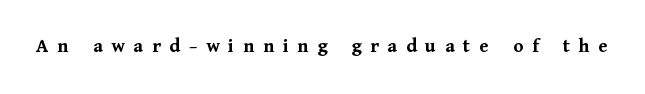
Substantial extra tracking has been applied to these lines. Look at the stroke-to-counter ratio: heavy, a bold. Type without underlining. Notice how the stems are strictly vertical — no italics here.
